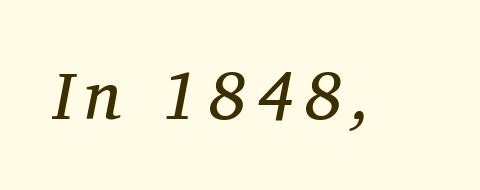
The weight would be labelled regular, book, light, or lighter still. The string is rendered with underlining switched off. Unlike a clean sans, this face finishes its strokes with serifs. The rendering applies a slant to the glyphs.
